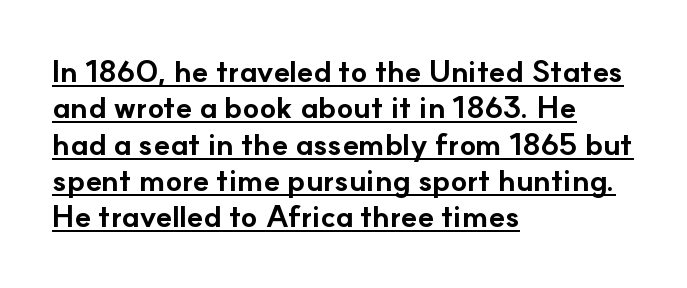
{"serif": "no", "italic": "no", "bold": "yes", "weight": "bold", "width": "normal", "stroke_contrast": "low", "x_height": "small", "monospaced": "no", "underline": "yes", "align": "left", "line_spacing_ratio": 1.21, "letter_spacing": "normal", "letter_spacing_em": 0.0, "glyph_px": 30}
